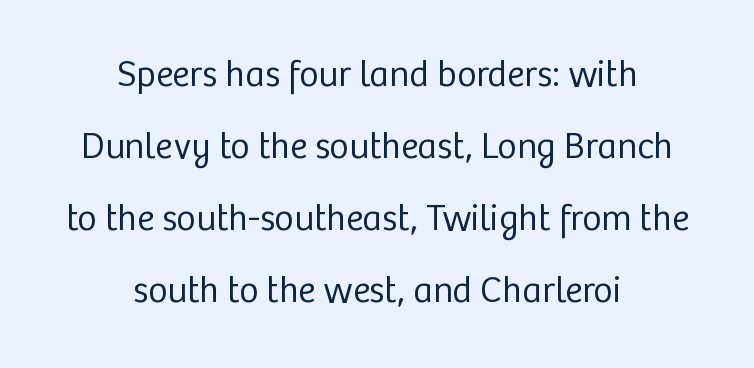
{"serif": "no", "italic": "no", "bold": "no", "weight": "regular", "width": "normal", "stroke_contrast": "low", "x_height": "medium", "monospaced": "no", "underline": "no", "align": "center", "line_spacing": "loose", "line_spacing_ratio": 1.95, "letter_spacing": "normal", "letter_spacing_em": 0.0, "glyph_px": 37}
